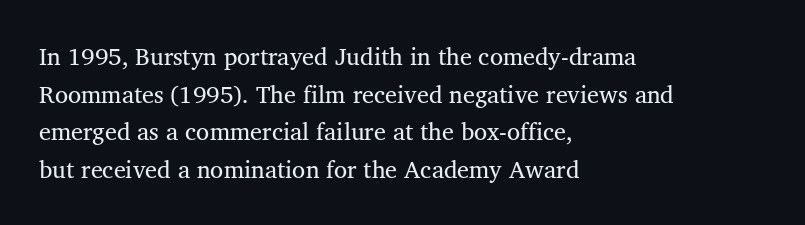
Layout note: lines flush left. The zone under the glyphs is completely vacant. Characters follow at the spacing the type designer built in. The vertical gap from one line to the next is medium. Weight: not bold — regular or lighter.
